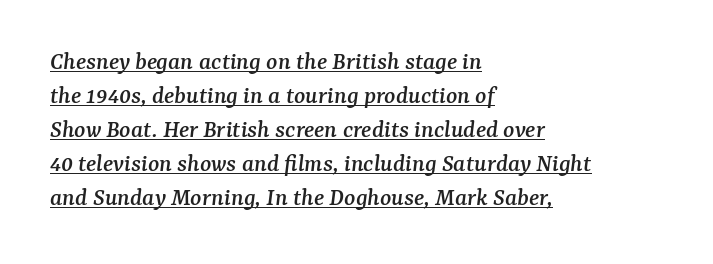
The image shows 26 px text type, italic (leaning right); set left-aligned, normal line spacing (1.31x), normal letter spacing, underlined.
